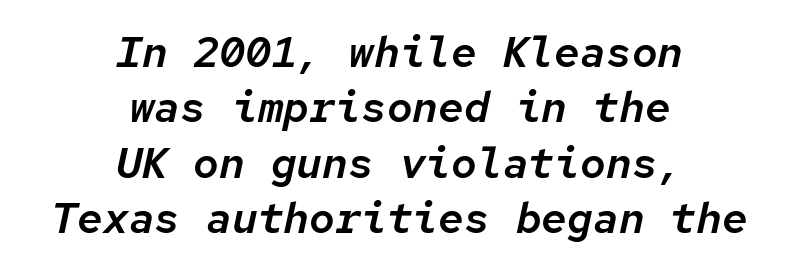
Here the glyphs are tracked normally, forming tight word shapes. The passage shown is typed in a monospace face where columns stay perfectly aligned. Each new line begins a customary step beneath the previous one. Plain, unruled lines of type.
